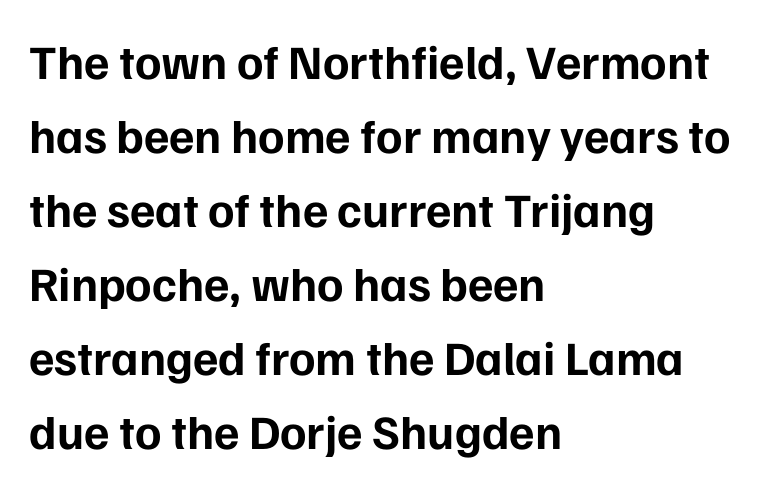
Q: Is the text bold? A: Yes.
Q: Is the text italic (slanted)? A: No, it is upright.
Q: Is the typeface a serif or a sans-serif typeface? A: Sans-serif.
Q: Is the text underlined? A: No.
Q: How is the paragraph aligned? A: Left-aligned.
Q: Is the spacing between letters normal or unusually wide? A: Normal.
Q: Is the spacing between lines tight, normal or loose? A: Normal.
Q: Width (condensed, normal, or wide)? A: Normal.
Q: Stroke contrast? A: Low.
Q: x-height? A: Medium.
Q: Monospaced? A: No.
